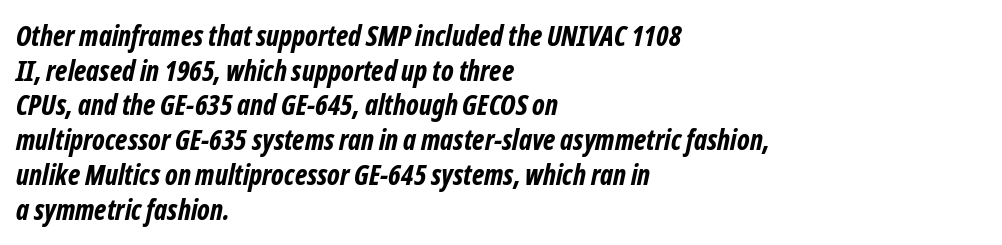
Q: Is the text bold? A: Yes.
Q: Is the typeface a serif or a sans-serif typeface? A: Sans-serif.
Q: Is the text underlined? A: No.
Q: How is the paragraph aligned? A: Left-aligned.
Q: Is the spacing between letters normal or unusually wide? A: Normal.
Q: Width (condensed, normal, or wide)? A: Condensed.
Q: Stroke contrast? A: Low.
Q: x-height? A: Medium.
Q: Monospaced? A: No.
